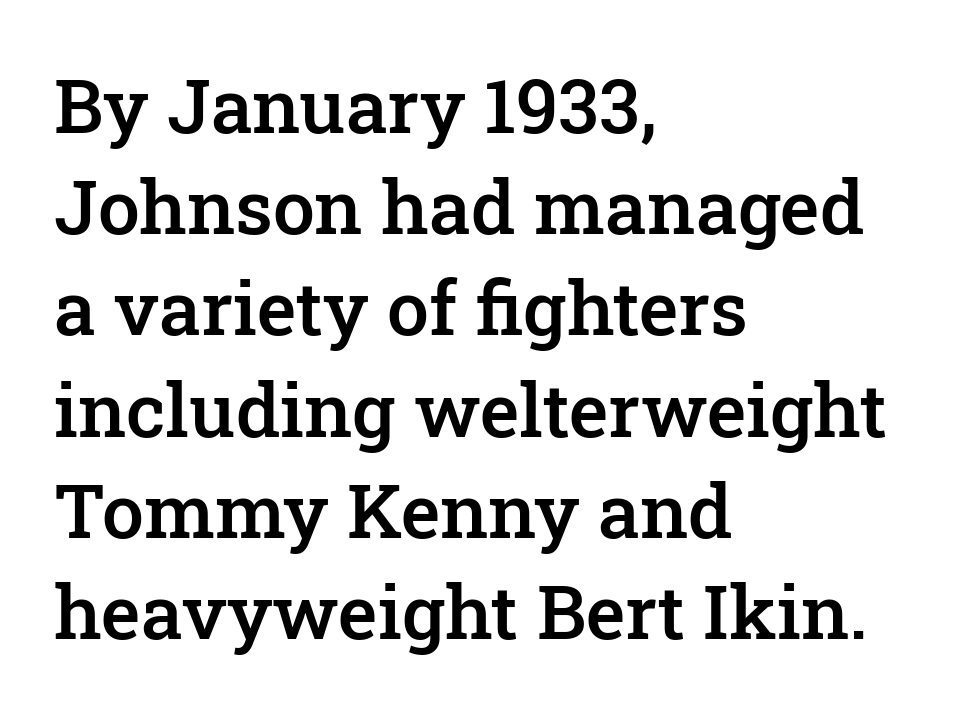
The image shows 75 px semibold serif type, upright; set left-aligned, normal line spacing (1.35x), normal letter spacing, not underlined; low stroke contrast and a medium x-height.
